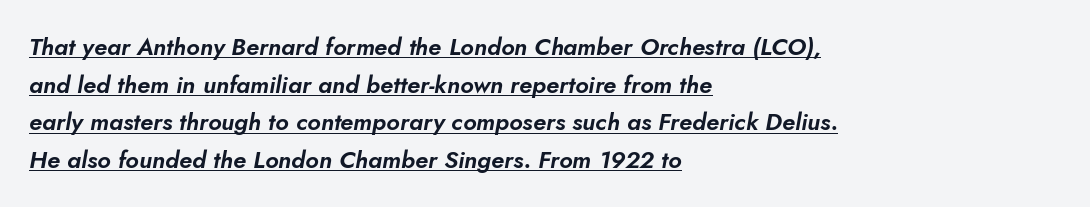
The image shows 24 px text type, italic (leaning right); set left-aligned, normal line spacing (1.57x), normal letter spacing, underlined.
